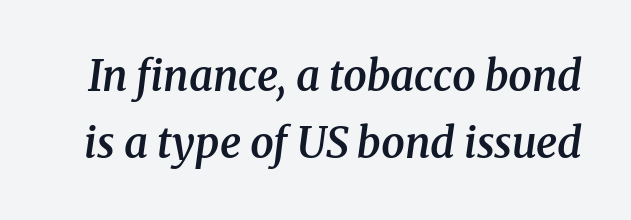
{"serif": "yes", "italic": "yes", "lean": "right", "slant_degrees": 8, "bold": "semi", "weight": "semibold", "width": "normal", "stroke_contrast": "medium", "x_height": "medium", "monospaced": "no", "underline": "no", "line_spacing": "normal", "line_spacing_ratio": 1.6, "letter_spacing": "normal", "letter_spacing_em": 0.0, "glyph_px": 42}
